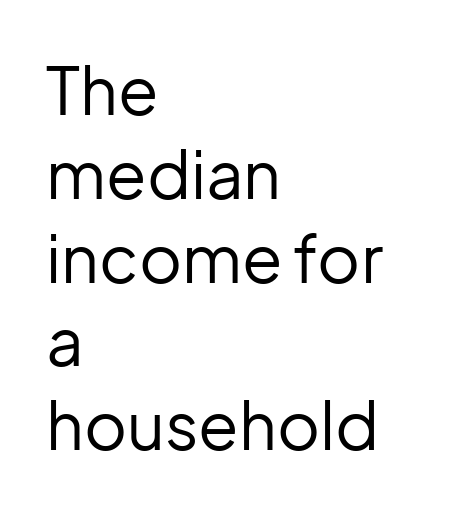
Q: Is the text bold? A: No.
Q: Is the text italic (slanted)? A: No, it is upright.
Q: Is the typeface a serif or a sans-serif typeface? A: Sans-serif.
Q: Is the text underlined? A: No.
Q: How is the paragraph aligned? A: Left-aligned.
Q: Is the spacing between letters normal or unusually wide? A: Normal.
Q: Is the spacing between lines tight, normal or loose? A: Normal.
Q: Width (condensed, normal, or wide)? A: Normal.
Q: Stroke contrast? A: Low.
Q: x-height? A: Medium.
Q: Monospaced? A: No.
